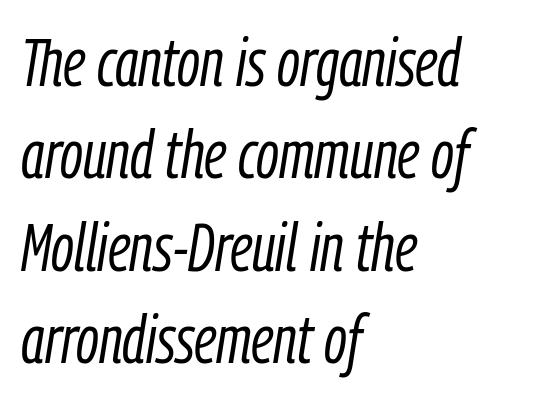
Would a proofreader flag this as italicized? Yes. Evenly set lines give the paragraph a standard silhouette. Check the space under the baseline: it is left empty. The face looks like a standard text weight, possibly lighter. All the whitespace from short lines collects on the right.
